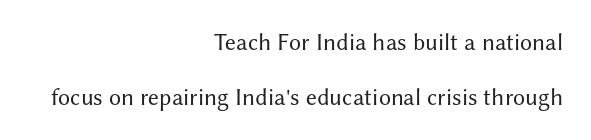
The passage shown is not bold in any degree. In terms of letterspacing, this is plain default setting. Each line ends at the same right margin while the left side varies. Horizontal bands of white between lines are thick stripes. The lettering holds an erect, upright posture throughout.
